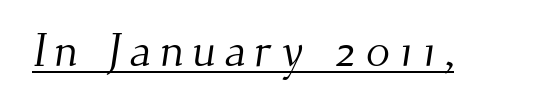
{"serif": "yes", "bold": "no", "weight": "light", "width": "normal", "stroke_contrast": "medium", "x_height": "small", "monospaced": "no", "underline": "yes", "glyph_px": 47}
